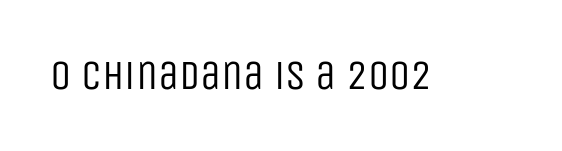
Q: Is the text bold? A: No.
Q: Is the text italic (slanted)? A: No, it is upright.
Q: Is the typeface a serif or a sans-serif typeface? A: Sans-serif.
Q: Is the text underlined? A: No.
Q: Is the spacing between letters normal or unusually wide? A: Normal.
Q: Width (condensed, normal, or wide)? A: Condensed.
Q: Stroke contrast? A: Low.
Q: x-height? A: Large.
Q: Monospaced? A: No.
